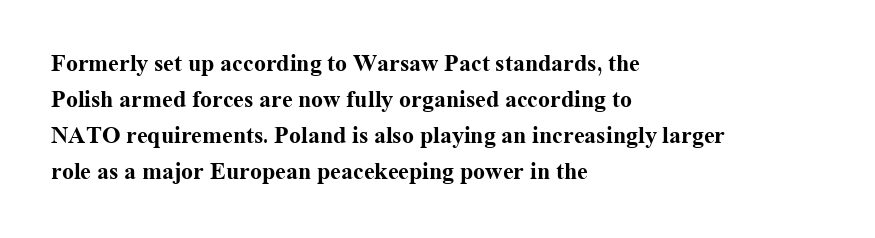
These lines are set flush left with a ragged right edge. Upright lettering throughout. Compared with typical body copy, the letter spacing here is the same. The line-height multiplier appears to be the usual default.
